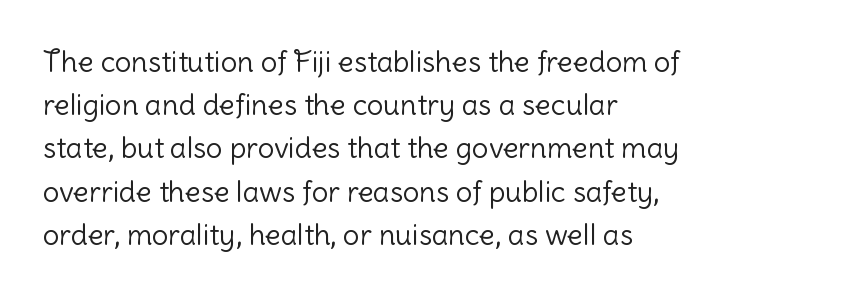
Counters stay open thanks to moderate or lighter strokes. The text block is weighted toward the left margin, trailing off unevenly rightward. In terms of letterform style, serifs are entirely absent. A typesetter would call this proportional, since set widths differ per character. Italic: no, the glyphs are upright roman.
